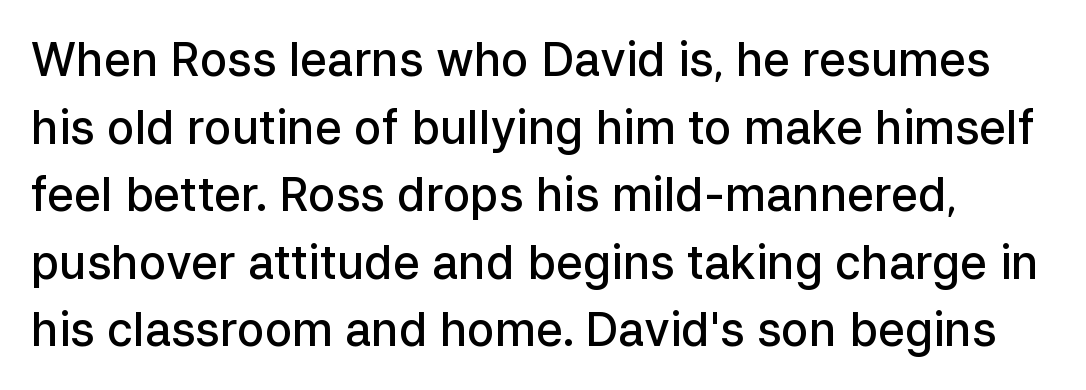
Q: Is the text bold? A: Semi-bold.
Q: Is the text italic (slanted)? A: No, it is upright.
Q: Is the typeface a serif or a sans-serif typeface? A: Sans-serif.
Q: Is the text underlined? A: No.
Q: Is the spacing between letters normal or unusually wide? A: Normal.
Q: Is the spacing between lines tight, normal or loose? A: Normal.
Q: Width (condensed, normal, or wide)? A: Normal.
Q: Stroke contrast? A: Low.
Q: x-height? A: Medium.
Q: Monospaced? A: No.
